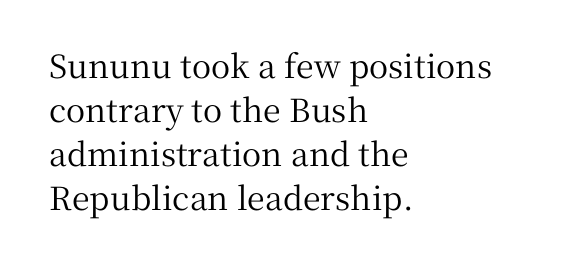
Q: Is the text italic (slanted)? A: No, it is upright.
Q: Is the typeface a serif or a sans-serif typeface? A: Serif.
Q: Is the text underlined? A: No.
Q: How is the paragraph aligned? A: Left-aligned.
Q: Is the spacing between letters normal or unusually wide? A: Normal.
Q: Is the spacing between lines tight, normal or loose? A: Normal.
Q: Width (condensed, normal, or wide)? A: Normal.
Q: Stroke contrast? A: Medium.
Q: x-height? A: Medium.
Q: Monospaced? A: No.
